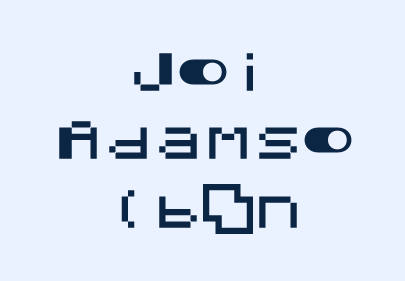
Q: Is the text italic (slanted)? A: No, it is upright.
Q: Is the typeface a serif or a sans-serif typeface? A: Sans-serif.
Q: Is the text underlined? A: No.
Q: How is the paragraph aligned? A: Centered.
Q: Is the spacing between letters normal or unusually wide? A: Normal.
Q: Is the spacing between lines tight, normal or loose? A: Normal.
Q: Width (condensed, normal, or wide)? A: Normal.
Q: Stroke contrast? A: Medium.
Q: x-height? A: Large.
